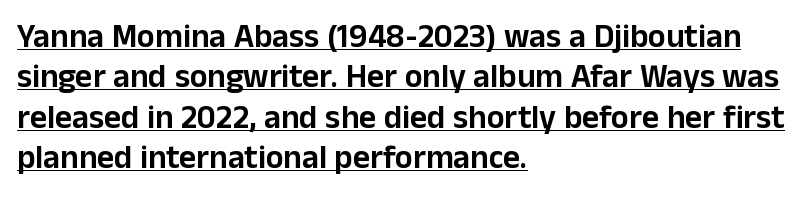
{"serif": "no", "italic": "no", "width": "normal", "stroke_contrast": "low", "x_height": "medium", "monospaced": "no", "underline": "yes", "align": "left", "line_spacing_ratio": 1.22, "letter_spacing": "normal", "letter_spacing_em": 0.0, "glyph_px": 33}
